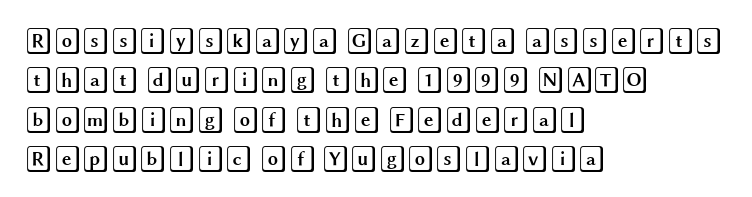
The image shows 26 px text type, upright; set left-aligned, normal line spacing (1.51x), normal letter spacing, not underlined.
